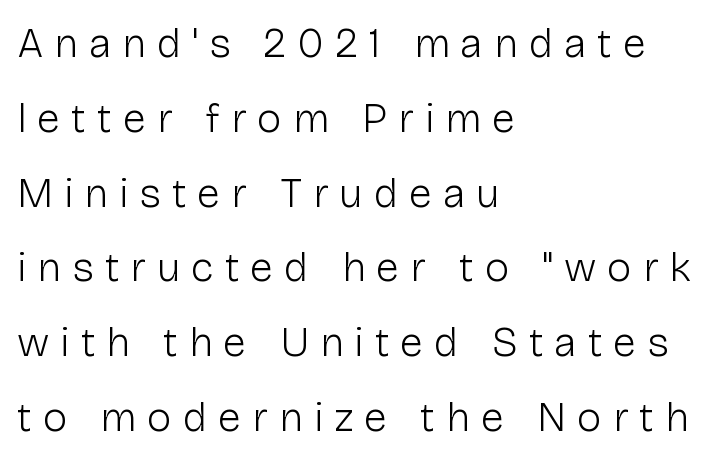
{"serif": "no", "italic": "no", "bold": "no", "weight": "light", "width": "normal", "stroke_contrast": "low", "x_height": "medium", "monospaced": "no", "underline": "no", "align": "left", "line_spacing_ratio": 1.78, "letter_spacing": "wide", "letter_spacing_em": 0.26, "glyph_px": 42}
